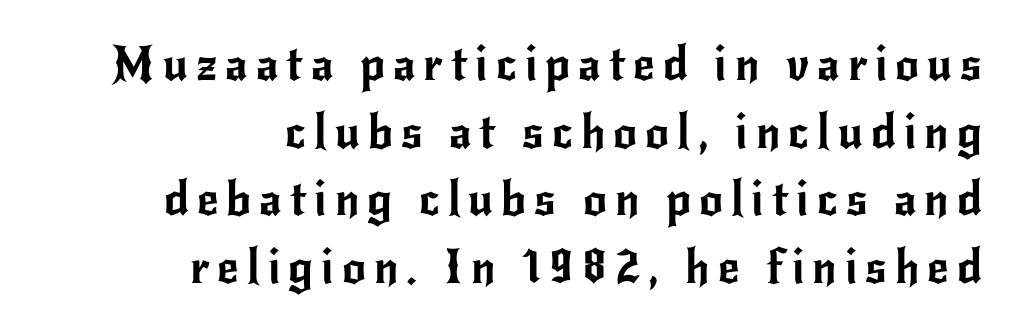
The image shows 47 px sans-serif type, upright; set right-aligned, normal line spacing (1.44x), not underlined; low stroke contrast and a small x-height.
